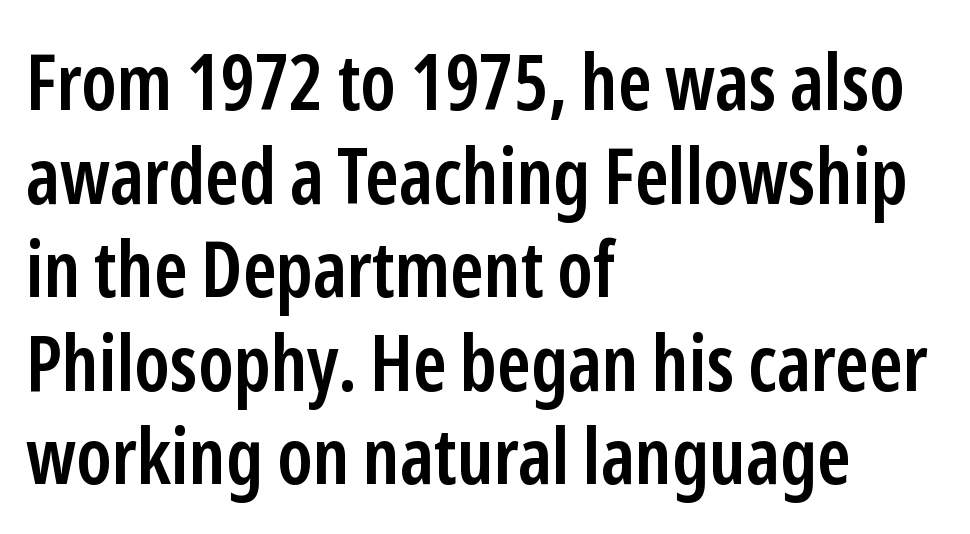
This is the regular roman posture of the typeface. Compared with typical body copy, the letter spacing here is the same. Honestly, there is no underline to notice here at all. All the whitespace from short lines collects on the right. You could not count columns in this text — the font is proportionally spaced.
